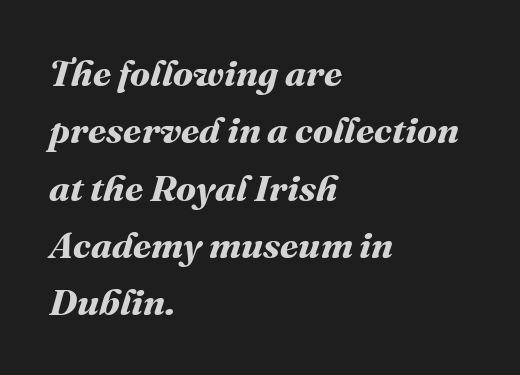
Q: Is the text bold? A: Yes.
Q: Is the text underlined? A: No.
Q: How is the paragraph aligned? A: Left-aligned.
Q: Is the spacing between letters normal or unusually wide? A: Normal.
Q: Is the spacing between lines tight, normal or loose? A: Normal.
Q: Width (condensed, normal, or wide)? A: Normal.
Q: Stroke contrast? A: Medium.
Q: x-height? A: Medium.
Q: Monospaced? A: No.
